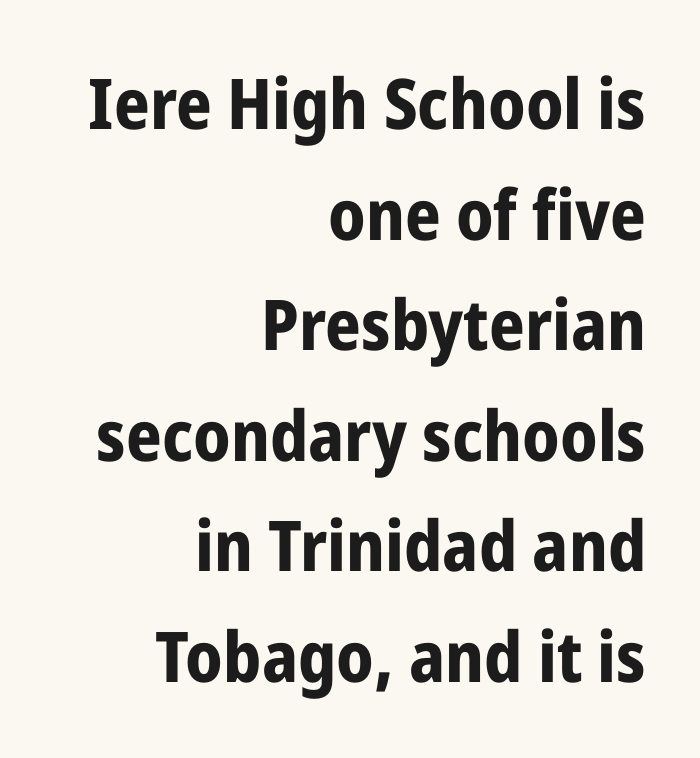
{"serif": "no", "italic": "no", "bold": "yes", "weight": "bold", "width": "condensed", "stroke_contrast": "low", "x_height": "medium", "monospaced": "no", "underline": "no", "align": "right", "line_spacing": "normal", "line_spacing_ratio": 1.58, "letter_spacing": "normal", "letter_spacing_em": 0.0, "glyph_px": 70}
